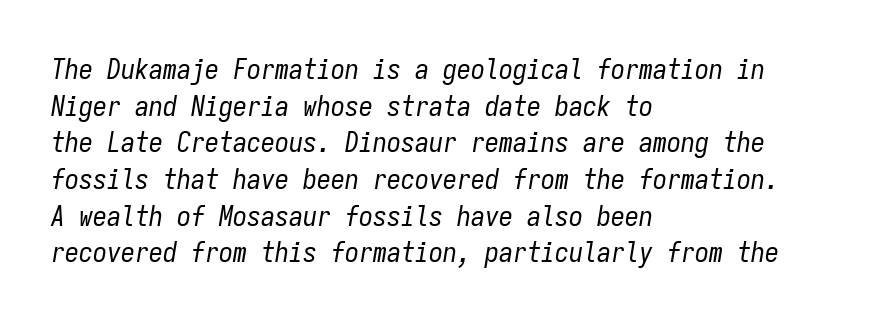
The image shows 28 px regular-weight, condensed type, italic (leaning right), monospaced; set left-aligned, normal line spacing (1.31x), normal letter spacing, not underlined; low stroke contrast and a medium x-height.
